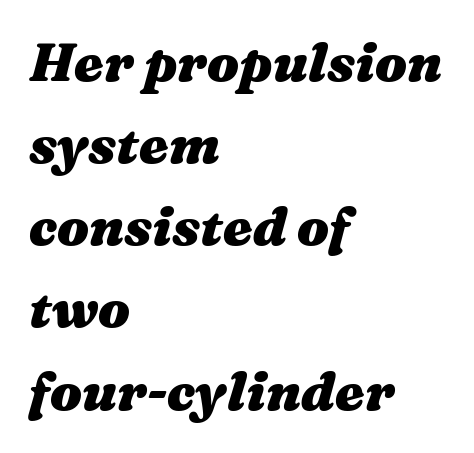
Q: Is the text bold? A: Yes.
Q: Is the text italic (slanted)? A: Yes, it leans right by about 16 degrees.
Q: Is the text underlined? A: No.
Q: How is the paragraph aligned? A: Left-aligned.
Q: Is the spacing between letters normal or unusually wide? A: Normal.
Q: Is the spacing between lines tight, normal or loose? A: Normal.
Q: Width (condensed, normal, or wide)? A: Wide.
Q: Stroke contrast? A: Medium.
Q: x-height? A: Medium.
Q: Monospaced? A: No.
